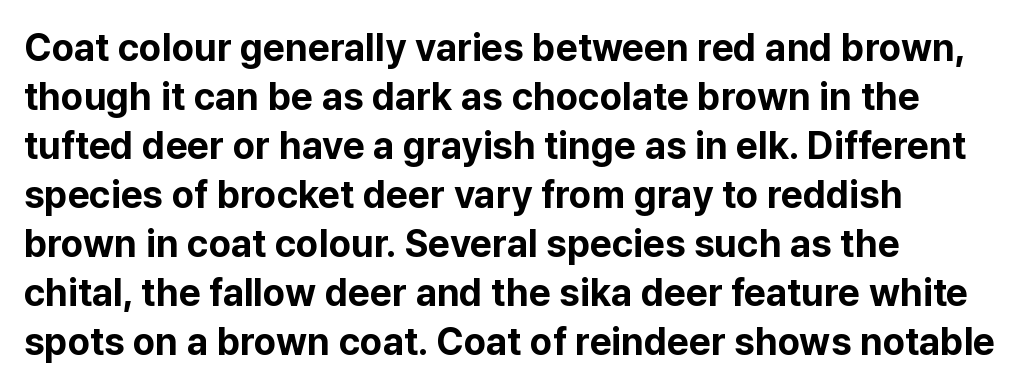
Q: Is the text bold? A: Yes.
Q: Is the text italic (slanted)? A: No, it is upright.
Q: Is the typeface a serif or a sans-serif typeface? A: Sans-serif.
Q: Is the text underlined? A: No.
Q: Is the spacing between letters normal or unusually wide? A: Normal.
Q: Is the spacing between lines tight, normal or loose? A: Normal.
Q: Width (condensed, normal, or wide)? A: Normal.
Q: Stroke contrast? A: Low.
Q: x-height? A: Medium.
Q: Monospaced? A: No.
